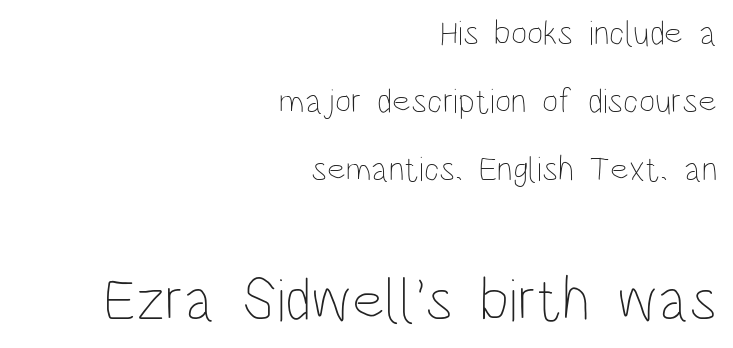
Q: Is the text bold? A: No.
Q: Is the text italic (slanted)? A: No, it is upright.
Q: Is the text underlined? A: No.
Q: How is the paragraph aligned? A: Right-aligned.
Q: Is the spacing between letters normal or unusually wide? A: Normal.
Q: Is the spacing between lines tight, normal or loose? A: Loose.
Q: Which block of text is set in a larger size, the first (top) or the second (bottom)? A: The second (bottom) one.
Q: Width (condensed, normal, or wide)? A: Condensed.
Q: Stroke contrast? A: Low.
Q: x-height? A: Large.
Q: Monospaced? A: No.
